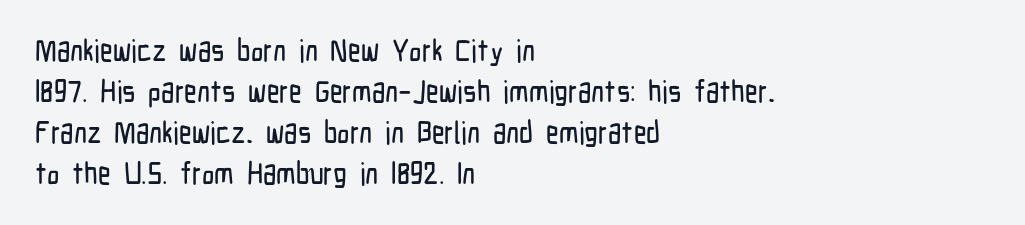
{"serif": "no", "italic": "no", "width": "condensed", "stroke_contrast": "low", "x_height": "medium", "monospaced": "no", "underline": "no", "align": "left", "line_spacing": "normal", "line_spacing_ratio": 1.32, "letter_spacing": "normal", "letter_spacing_em": 0.0, "glyph_px": 31}
